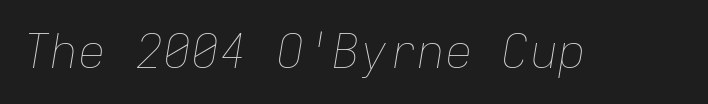
Q: Is the text bold? A: No.
Q: Is the text italic (slanted)? A: Yes, it leans right by about 9 degrees.
Q: Is the text underlined? A: No.
Q: Is the spacing between letters normal or unusually wide? A: Normal.
Q: Width (condensed, normal, or wide)? A: Normal.
Q: Stroke contrast? A: Low.
Q: x-height? A: Medium.
Q: Monospaced? A: Yes.
